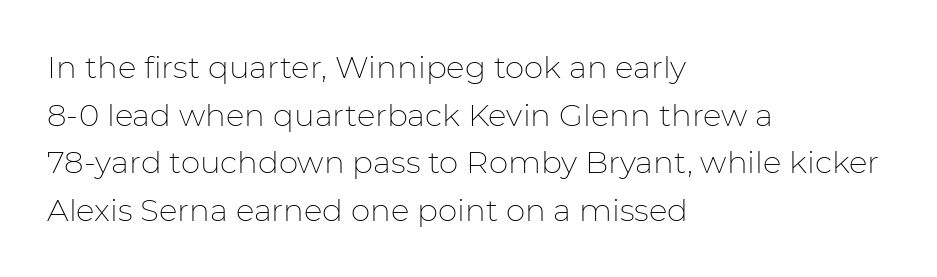
Do the characters align in a grid? No, the font is proportional. Nothing unusual about the tracking: characters are spaced as the font intends. A bare baseline throughout the passage. This is roman type, the default non-slanted kind. A quiet, ordinary-to-light weight characterises the typeface. The rendering shows plain stroke endings on the letterforms — a sans-serif design.
